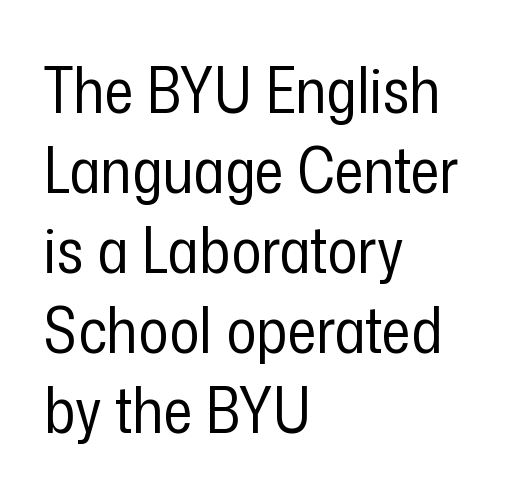
Q: Is the text bold? A: No.
Q: Is the text italic (slanted)? A: No, it is upright.
Q: Is the typeface a serif or a sans-serif typeface? A: Sans-serif.
Q: Is the text underlined? A: No.
Q: How is the paragraph aligned? A: Left-aligned.
Q: Is the spacing between letters normal or unusually wide? A: Normal.
Q: Is the spacing between lines tight, normal or loose? A: Normal.
Q: Width (condensed, normal, or wide)? A: Condensed.
Q: Stroke contrast? A: Low.
Q: x-height? A: Medium.
Q: Monospaced? A: No.
